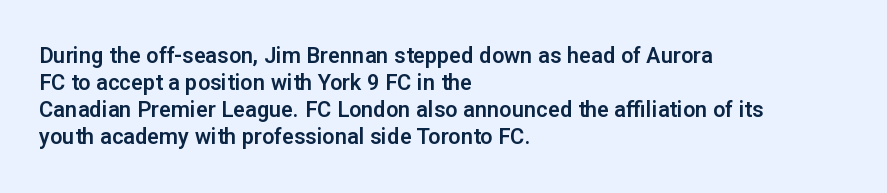
Is the block centered? No — it sits flush against the left margin. Beneath every word, the page is bare. What stands out about the letter spacing? Nothing — it is the standard amount. The lettering stays uniformly vertical, giving the passage a roman look.
